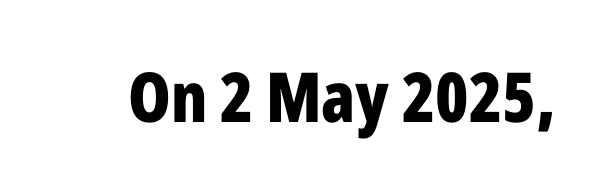
Students, this is bold: see how much ink each stroke carries. Style check: upright. Nobody drew a line under any word here. Serifs: no, the terminals of the letterforms are clean. These lines keep a tight, regular rhythm from letter to letter. A typesetter would call this proportional, since set widths differ per character.
